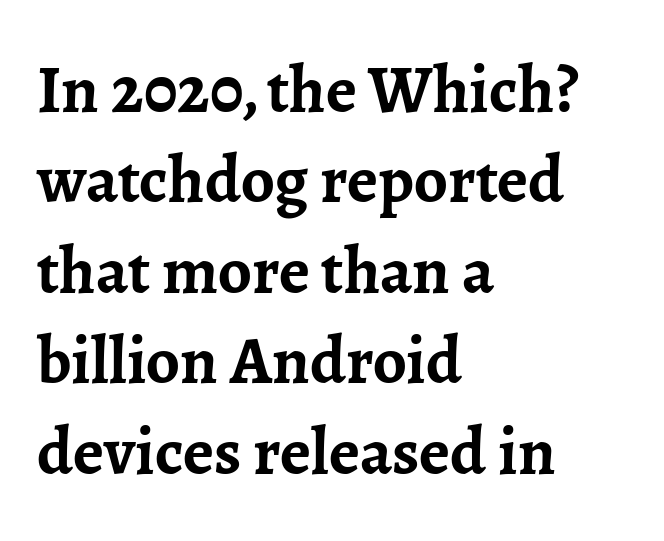
Q: Is the text bold? A: Yes.
Q: Is the text italic (slanted)? A: No, it is upright.
Q: Is the typeface a serif or a sans-serif typeface? A: Serif.
Q: Is the text underlined? A: No.
Q: How is the paragraph aligned? A: Left-aligned.
Q: Is the spacing between letters normal or unusually wide? A: Normal.
Q: Is the spacing between lines tight, normal or loose? A: Normal.
Q: Width (condensed, normal, or wide)? A: Normal.
Q: Stroke contrast? A: Low.
Q: x-height? A: Medium.
Q: Monospaced? A: No.
